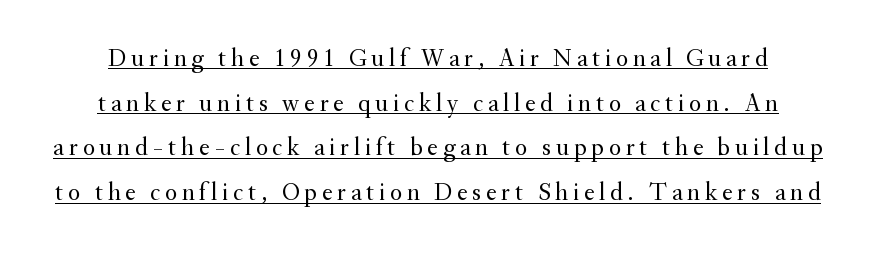
{"italic": "no", "bold": "no", "underline": "yes", "line_spacing_ratio": 1.79, "glyph_px": 25}
